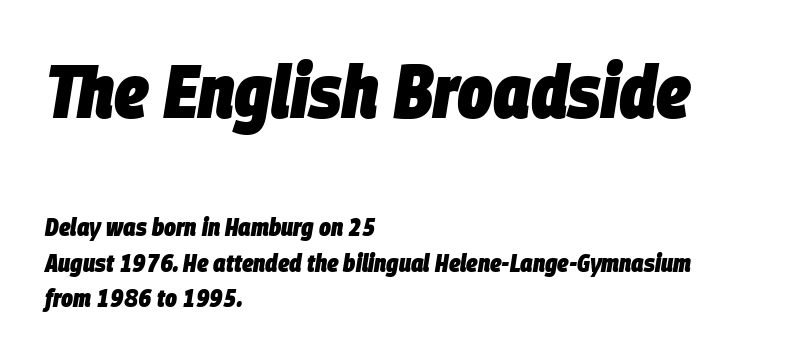
The image shows 75 px heavy, condensed type, italic (leaning right); set left-aligned, normal line spacing (1.42x), normal letter spacing, not underlined; the first (top) block is 3.0x larger; low stroke contrast and a large x-height.
